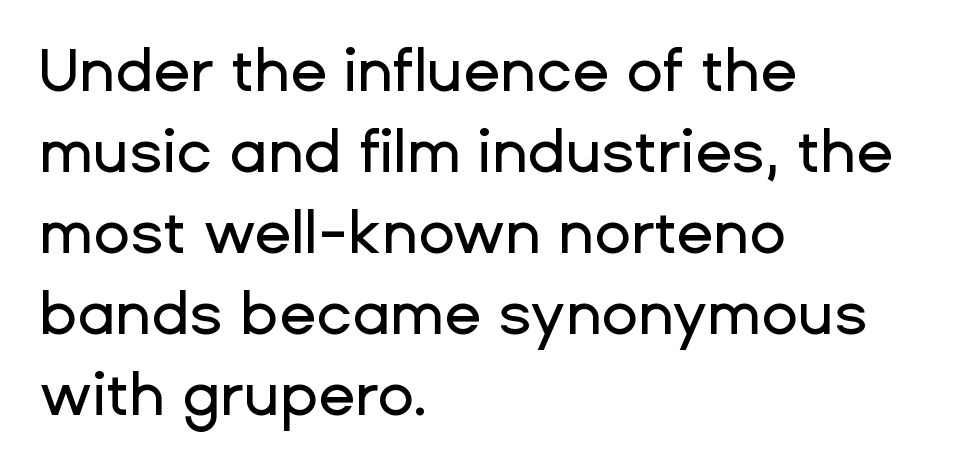
The image shows 60 px sans-serif type, upright; set left-aligned, normal line spacing (1.35x), normal letter spacing, not underlined; low stroke contrast and a medium x-height.
